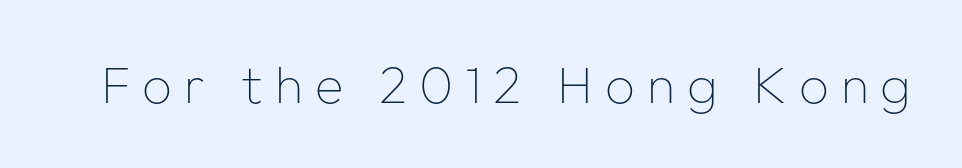
Note the varied advance widths — an 'i' is clearly narrower than an 'm'. The gap between lines stays unmarked. The face used here is rendered with a markedly widened letterfit. No extra ink here — the face is not bold.
